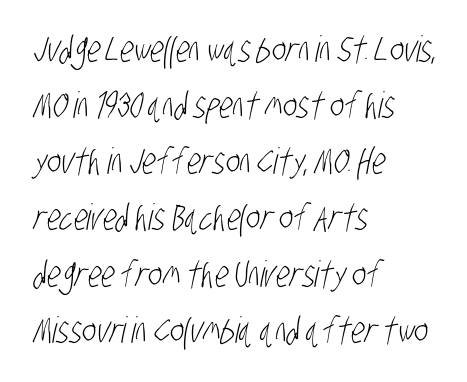
Q: Is the text bold? A: No.
Q: Is the typeface a serif or a sans-serif typeface? A: Sans-serif.
Q: Is the text underlined? A: No.
Q: How is the paragraph aligned? A: Left-aligned.
Q: Is the spacing between letters normal or unusually wide? A: Normal.
Q: Is the spacing between lines tight, normal or loose? A: Normal.
Q: Width (condensed, normal, or wide)? A: Condensed.
Q: Stroke contrast? A: Low.
Q: x-height? A: Large.
Q: Monospaced? A: No.
